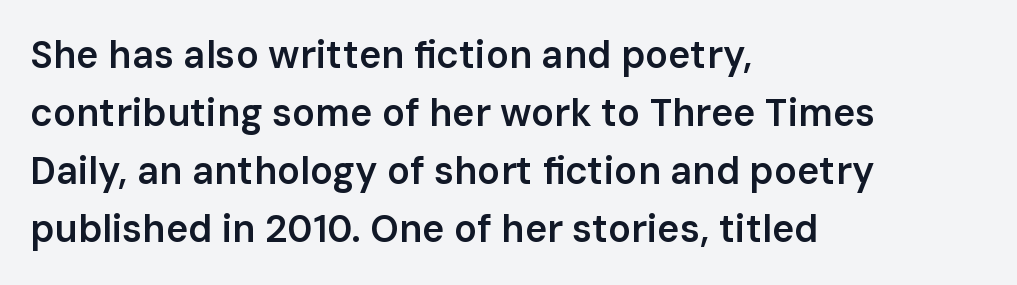
{"serif": "no", "italic": "no", "bold": "semi", "weight": "semibold", "width": "normal", "stroke_contrast": "low", "x_height": "medium", "monospaced": "no", "underline": "no", "align": "left", "line_spacing": "normal", "line_spacing_ratio": 1.53, "letter_spacing": "normal", "letter_spacing_em": 0.0, "glyph_px": 38}
